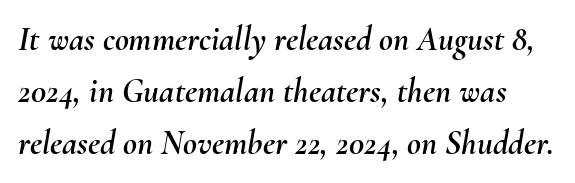
The image shows 34 px text type, italic (leaning right); set normal line spacing (1.53x), normal letter spacing, not underlined; medium stroke contrast and a small x-height.
